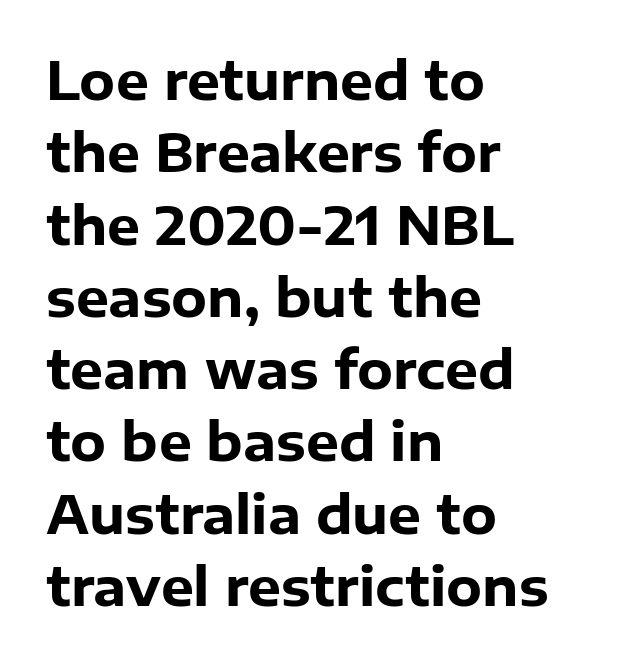
The image shows 52 px heavy sans-serif type, upright; set left-aligned, normal line spacing (1.39x), normal letter spacing, not underlined; low stroke contrast and a medium x-height.
